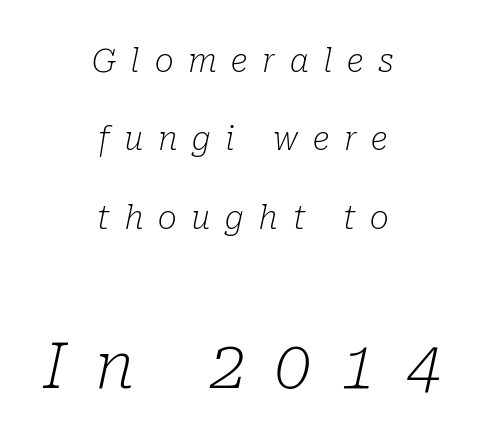
{"serif": "yes", "italic": "yes", "lean": "right", "slant_degrees": 10, "bold": "no", "weight": "light", "width": "normal", "stroke_contrast": "low", "x_height": "medium", "monospaced": "no", "underline": "no", "align": "center", "line_spacing": "loose", "line_spacing_ratio": 2.45, "letter_spacing": "wide", "letter_spacing_em": 0.46, "larger_block": "second", "size_ratio": 2.0, "glyph_px": 64}
